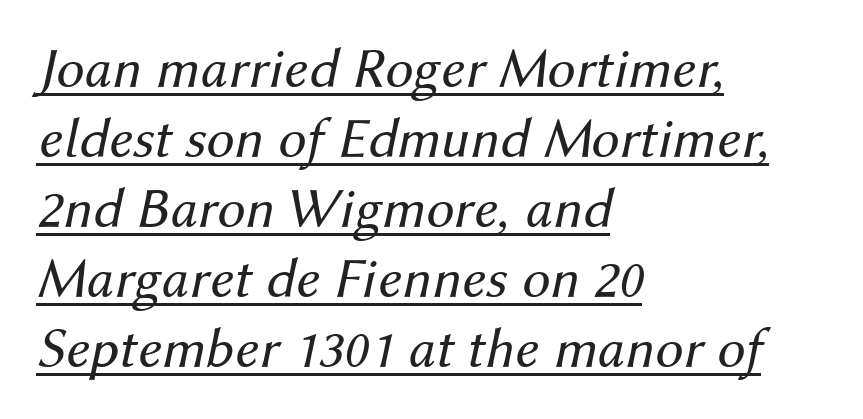
{"italic": "yes", "lean": "right", "slant_degrees": 12, "bold": "no", "weight": "regular", "width": "normal", "stroke_contrast": "medium", "x_height": "medium", "monospaced": "no", "underline": "yes", "align": "left", "line_spacing_ratio": 1.23, "letter_spacing": "normal", "letter_spacing_em": 0.0, "glyph_px": 57}
